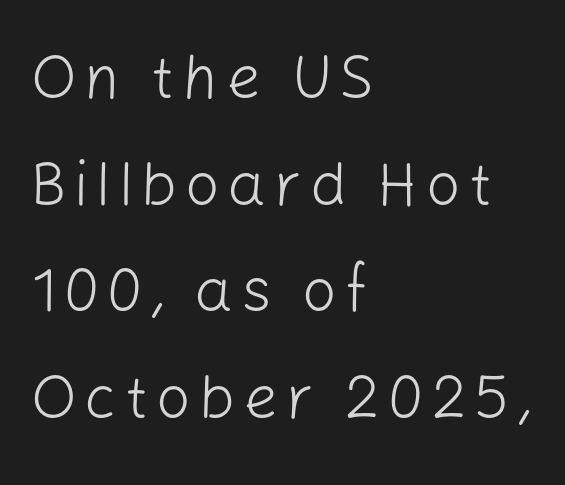
Quick note: not italic, upright. In CSS terms this would be text-align: left. The string is rendered with underlining switched off. Looks like regular typesetting: each glyph gets only the width it needs. The letters carry no serifs — their stems end cleanly without finishing strokes.
